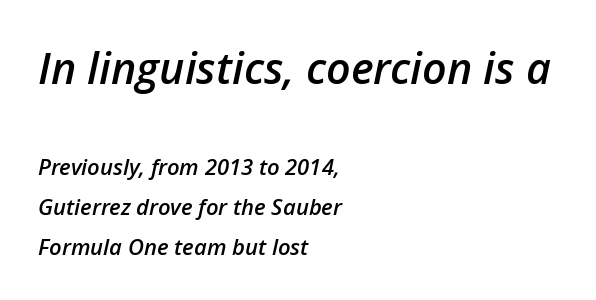
{"italic": "yes", "lean": "right", "slant_degrees": 12, "bold": "semi", "weight": "semibold", "width": "normal", "stroke_contrast": "low", "x_height": "medium", "monospaced": "no", "underline": "no", "align": "left", "line_spacing_ratio": 1.82, "letter_spacing": "normal", "letter_spacing_em": 0.0, "larger_block": "first", "size_ratio": 1.95, "glyph_px": 43}
